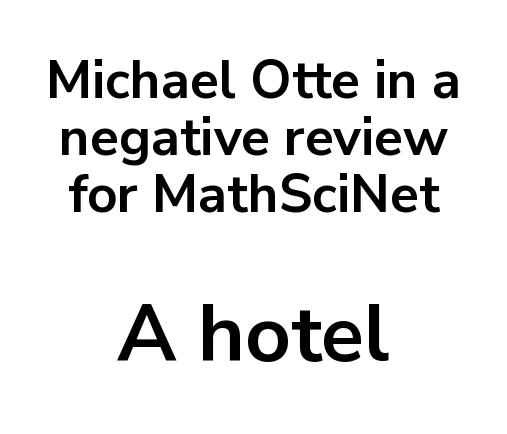
Q: Is the text bold? A: Yes.
Q: Is the text italic (slanted)? A: No, it is upright.
Q: Is the typeface a serif or a sans-serif typeface? A: Sans-serif.
Q: Is the text underlined? A: No.
Q: How is the paragraph aligned? A: Centered.
Q: Is the spacing between letters normal or unusually wide? A: Normal.
Q: Is the spacing between lines tight, normal or loose? A: Tight.
Q: Which block of text is set in a larger size, the first (top) or the second (bottom)? A: The second (bottom) one.
Q: Width (condensed, normal, or wide)? A: Normal.
Q: Stroke contrast? A: Low.
Q: x-height? A: Medium.
Q: Monospaced? A: No.
